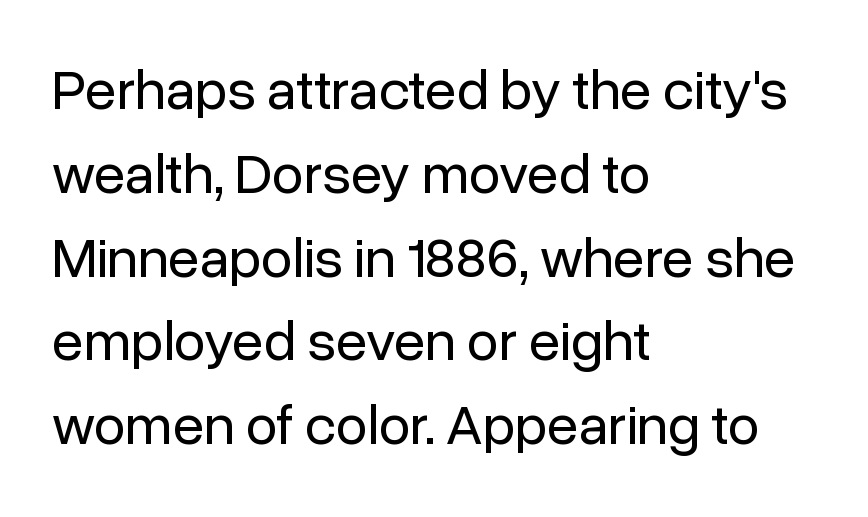
The image shows 57 px regular-weight sans-serif type, upright; set left-aligned, normal line spacing (1.47x), normal letter spacing, not underlined; low stroke contrast and a medium x-height.
